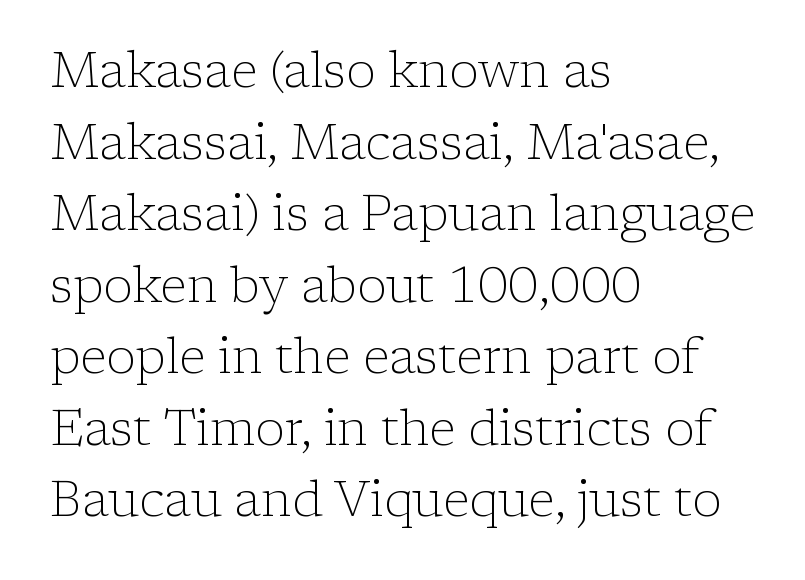
The image shows 49 px light serif type, upright; set left-aligned, normal line spacing (1.46x), normal letter spacing, not underlined; low stroke contrast and a medium x-height.
